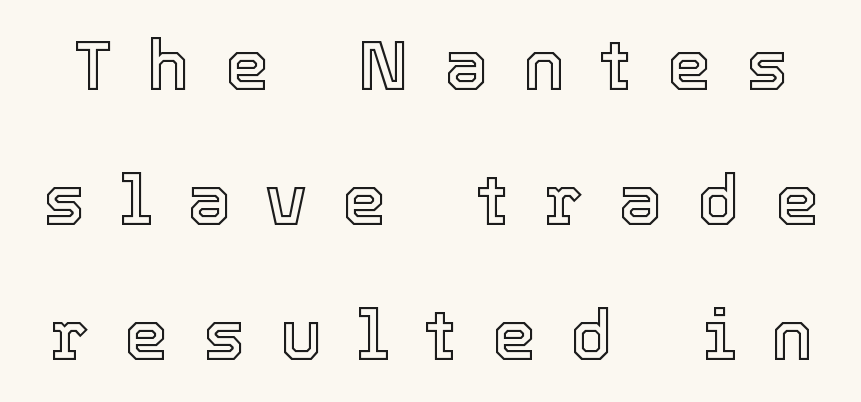
The image shows 70 px text type, upright; set loose line spacing (1.93x), unusually wide letter spacing (+0.5 em), not underlined; a medium x-height.
